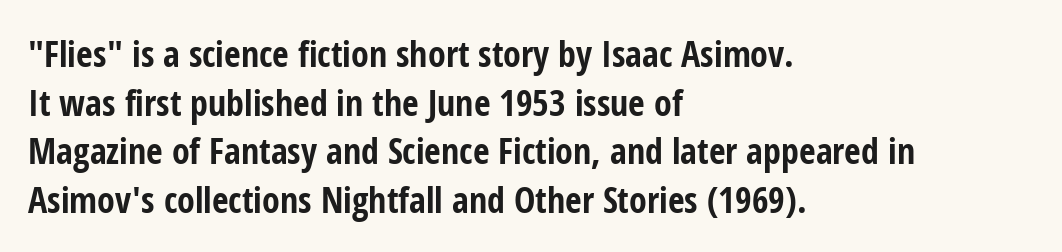
{"serif": "no", "italic": "no", "bold": "yes", "weight": "bold", "width": "condensed", "stroke_contrast": "low", "x_height": "medium", "monospaced": "no", "underline": "no", "align": "left", "line_spacing": "normal", "line_spacing_ratio": 1.35, "letter_spacing": "normal", "letter_spacing_em": 0.0, "glyph_px": 36}
